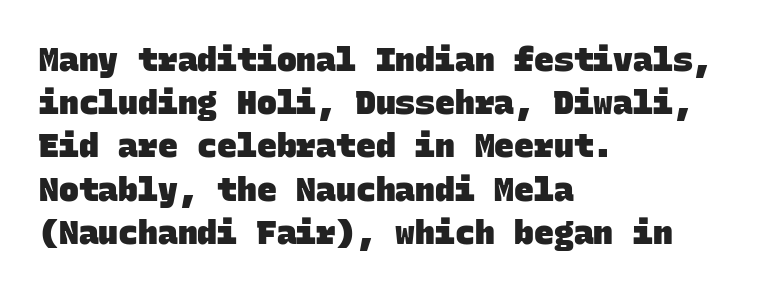
The image shows 33 px heavy sans-serif type, monospaced; set left-aligned, normal line spacing (1.31x), normal letter spacing, not underlined; low stroke contrast and a large x-height.
